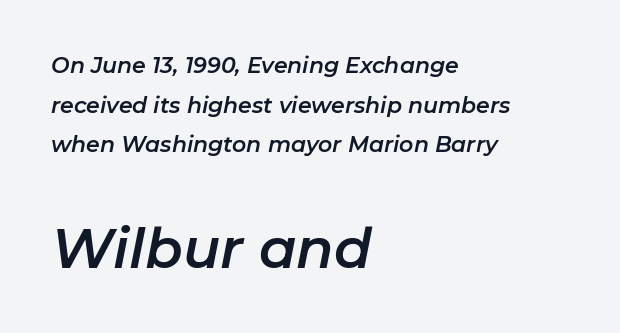
Slant detected: the letters are inclined. Plain, unruled lines of type. The face used here is rendered with its standard letterfit. Do the characters align in a grid? No, the font is proportional.
